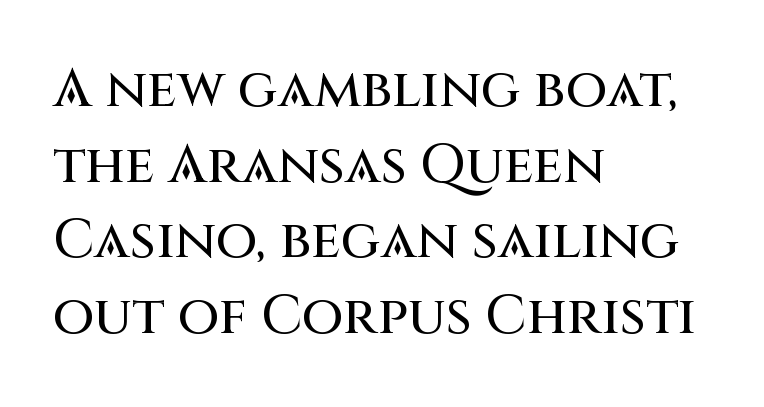
It's the straight-up-and-down kind of type. The rendering uses natural spacing where letterforms have individual widths. Honestly, the row spacing looks completely unremarkable. The setting favours the left margin, as ordinary paragraphs usually do. The string is rendered with underlining switched off.
